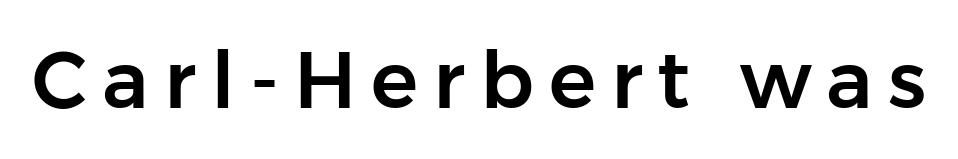
{"serif": "no", "italic": "no", "width": "normal", "stroke_contrast": "low", "x_height": "medium", "monospaced": "no", "underline": "no", "glyph_px": 79}
